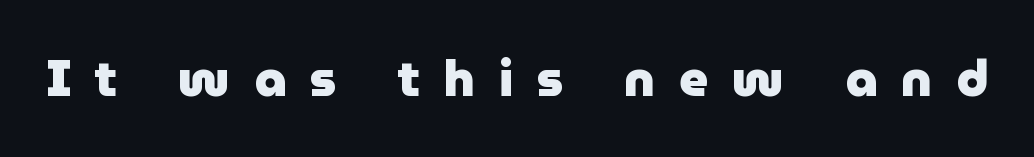
{"serif": "no", "italic": "no", "bold": "yes", "weight": "heavy", "width": "normal", "stroke_contrast": "low", "x_height": "medium", "monospaced": "no", "underline": "no", "letter_spacing": "wide", "letter_spacing_em": 0.48, "glyph_px": 50}
